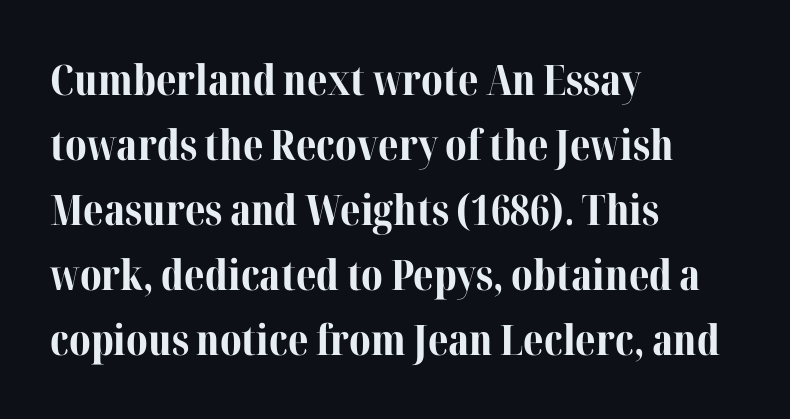
Q: Is the text bold? A: Yes.
Q: Is the text italic (slanted)? A: No, it is upright.
Q: Is the typeface a serif or a sans-serif typeface? A: Serif.
Q: Is the text underlined? A: No.
Q: How is the paragraph aligned? A: Left-aligned.
Q: Is the spacing between letters normal or unusually wide? A: Normal.
Q: Is the spacing between lines tight, normal or loose? A: Normal.
Q: Width (condensed, normal, or wide)? A: Normal.
Q: Stroke contrast? A: Medium.
Q: x-height? A: Medium.
Q: Monospaced? A: No.
